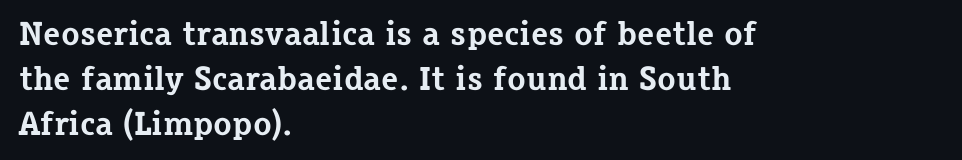
{"serif": "yes", "italic": "no", "bold": "yes", "weight": "bold", "width": "normal", "stroke_contrast": "low", "x_height": "medium", "monospaced": "no", "underline": "no", "align": "left", "line_spacing": "normal", "line_spacing_ratio": 1.32, "letter_spacing": "normal", "letter_spacing_em": 0.0, "glyph_px": 34}
